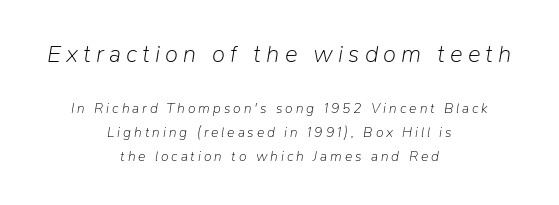
This sample keeps an unexceptional amount of space between lines. Visually, the top section dominates because its glyphs are scaled up. The space directly below the letters is spotless. Is the type slanted? Yes — the strokes lean at a clear angle.
